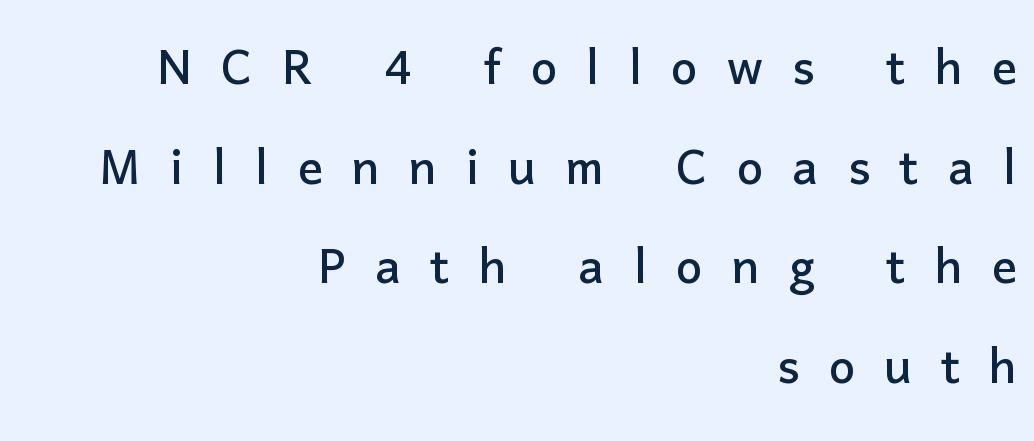
{"serif": "no", "italic": "no", "width": "normal", "stroke_contrast": "low", "x_height": "medium", "monospaced": "no", "underline": "no", "align": "right", "line_spacing": "normal", "line_spacing_ratio": 1.58, "letter_spacing": "wide", "letter_spacing_em": 0.46, "glyph_px": 63}
